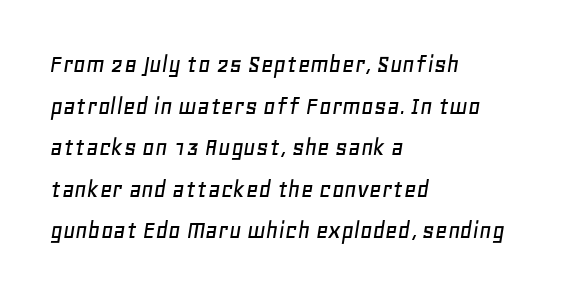
{"italic": "yes", "lean": "right", "slant_degrees": 11, "underline": "no", "align": "left", "line_spacing": "normal", "line_spacing_ratio": 1.54, "letter_spacing": "normal", "letter_spacing_em": 0.0, "glyph_px": 27}
